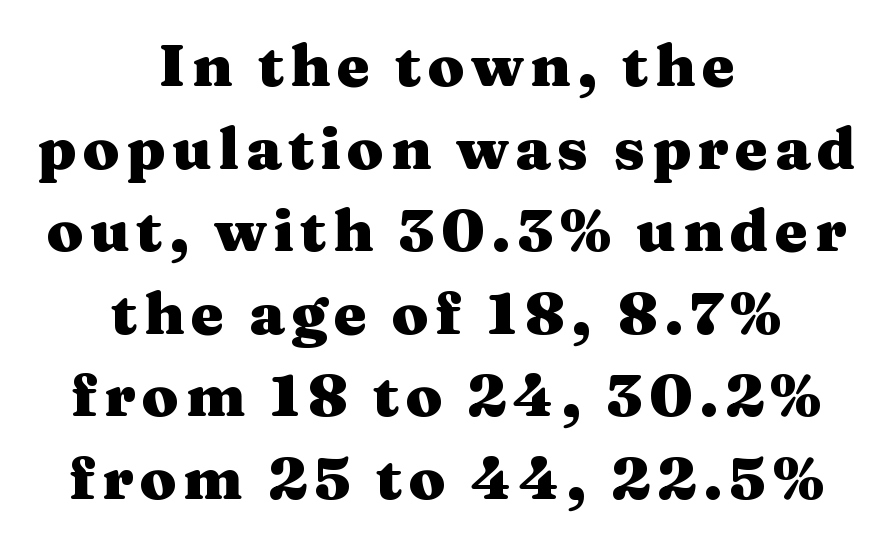
The image shows 59 px heavy, wide serif type, upright; set centered, normal line spacing (1.4x), not underlined; medium stroke contrast and a medium x-height.
